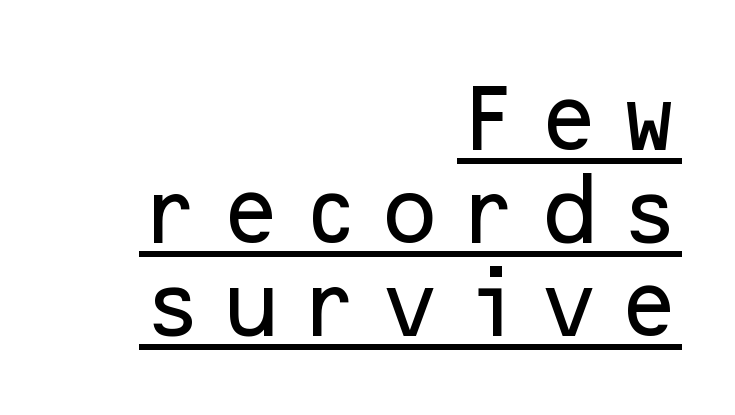
Q: Is the text italic (slanted)? A: No, it is upright.
Q: Is the typeface a serif or a sans-serif typeface? A: Sans-serif.
Q: Is the text underlined? A: Yes.
Q: How is the paragraph aligned? A: Right-aligned.
Q: Is the spacing between letters normal or unusually wide? A: Unusually wide.
Q: Is the spacing between lines tight, normal or loose? A: Normal.
Q: Width (condensed, normal, or wide)? A: Normal.
Q: Stroke contrast? A: Low.
Q: x-height? A: Medium.
